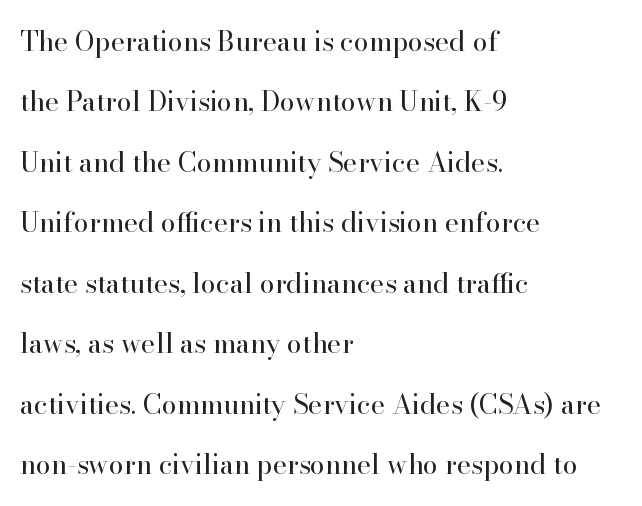
{"italic": "no", "bold": "no", "underline": "no", "align": "left", "line_spacing": "loose", "line_spacing_ratio": 2.24, "letter_spacing": "normal", "letter_spacing_em": 0.0, "glyph_px": 27}
